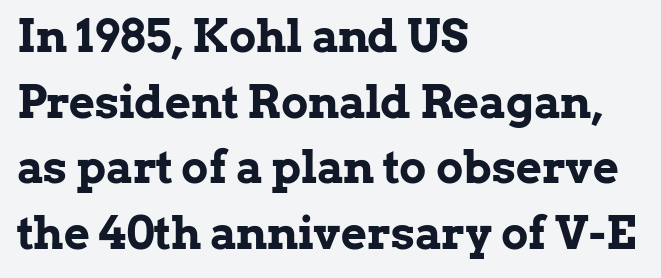
Q: Is the text bold? A: Yes.
Q: Is the text italic (slanted)? A: No, it is upright.
Q: Is the typeface a serif or a sans-serif typeface? A: Serif.
Q: Is the text underlined? A: No.
Q: How is the paragraph aligned? A: Left-aligned.
Q: Is the spacing between letters normal or unusually wide? A: Normal.
Q: Is the spacing between lines tight, normal or loose? A: Normal.
Q: Width (condensed, normal, or wide)? A: Normal.
Q: Stroke contrast? A: Low.
Q: x-height? A: Medium.
Q: Monospaced? A: No.
